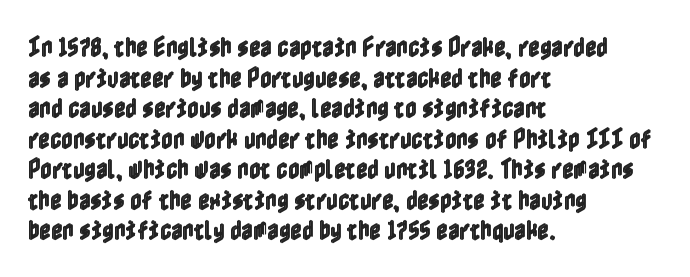
{"italic": "no", "underline": "no", "align": "left", "line_spacing": "normal", "line_spacing_ratio": 1.39, "letter_spacing": "normal", "letter_spacing_em": 0.0, "glyph_px": 22}
